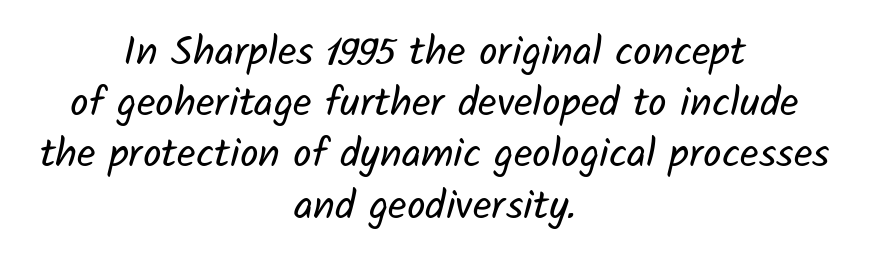
The image shows 41 px regular-weight sans-serif type; set centered, normal line spacing (1.25x), normal letter spacing, not underlined; low stroke contrast and a medium x-height.
